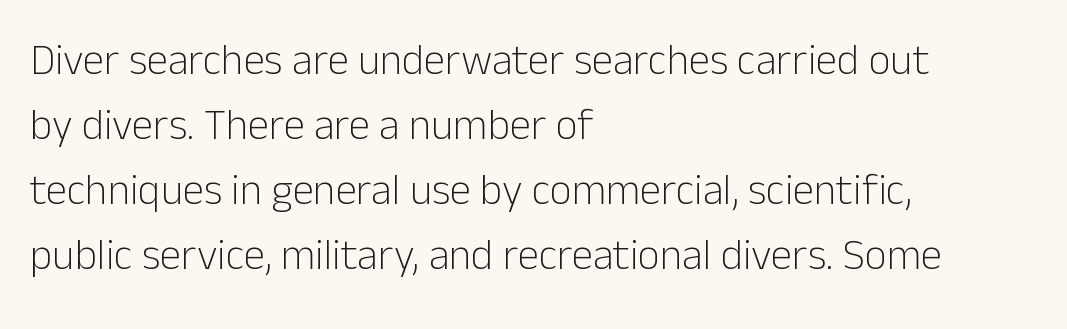
{"serif": "no", "italic": "no", "bold": "no", "weight": "light", "width": "normal", "stroke_contrast": "low", "x_height": "medium", "monospaced": "no", "underline": "no", "align": "left", "line_spacing": "normal", "line_spacing_ratio": 1.51, "letter_spacing": "normal", "letter_spacing_em": 0.0, "glyph_px": 43}
